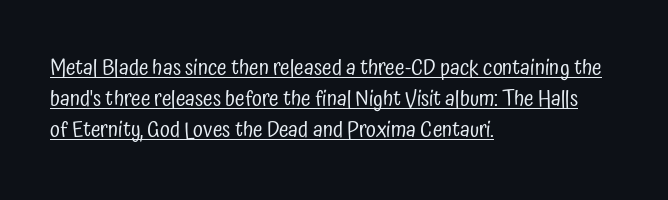
{"italic": "no", "bold": "no", "underline": "yes", "align": "left", "line_spacing": "normal", "line_spacing_ratio": 1.42, "letter_spacing": "normal", "letter_spacing_em": 0.0, "glyph_px": 22}
